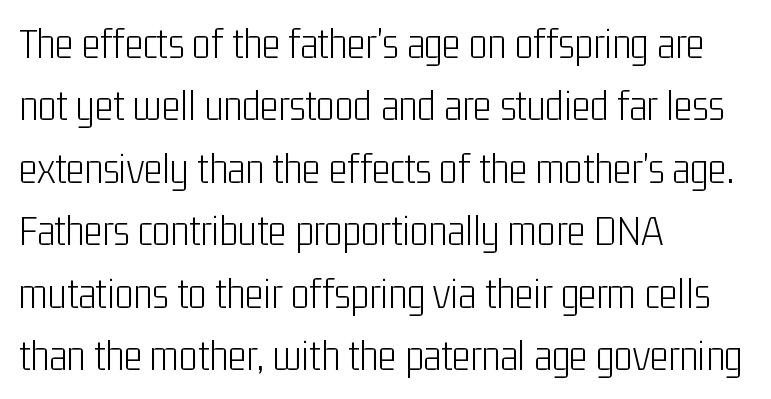
The image shows 44 px light, condensed sans-serif type, upright; set left-aligned, normal line spacing (1.42x), normal letter spacing, not underlined; low stroke contrast and a medium x-height.
